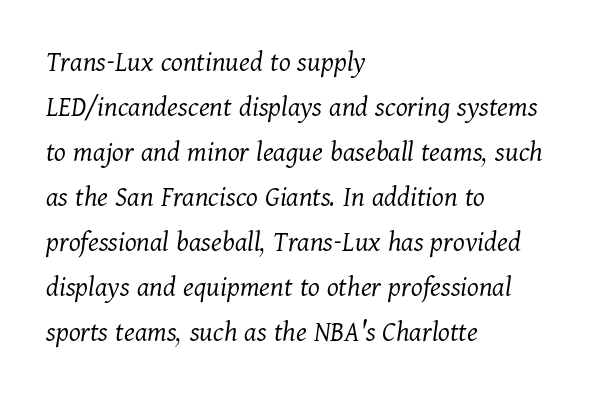
{"serif": "yes", "italic": "yes", "lean": "right", "slant_degrees": 11, "bold": "no", "weight": "light", "width": "normal", "stroke_contrast": "medium", "x_height": "medium", "monospaced": "no", "underline": "no", "align": "left", "line_spacing": "normal", "line_spacing_ratio": 1.5, "letter_spacing": "normal", "letter_spacing_em": 0.0, "glyph_px": 30}
